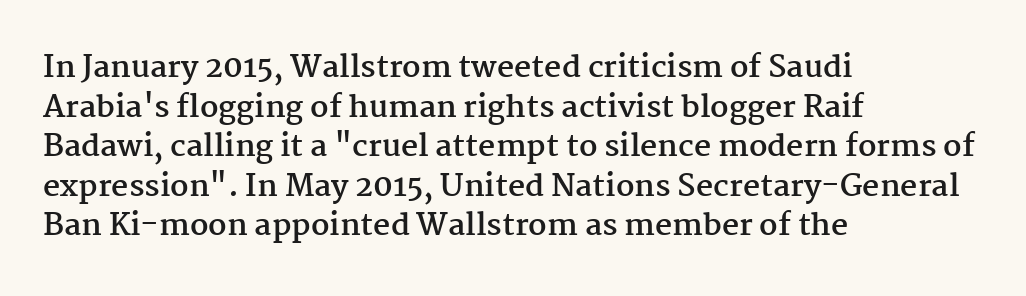
{"serif": "yes", "italic": "no", "bold": "yes", "weight": "semibold", "width": "normal", "stroke_contrast": "medium", "x_height": "medium", "monospaced": "no", "underline": "no", "align": "left", "line_spacing": "normal", "line_spacing_ratio": 1.32, "letter_spacing": "normal", "letter_spacing_em": 0.0, "glyph_px": 30}
